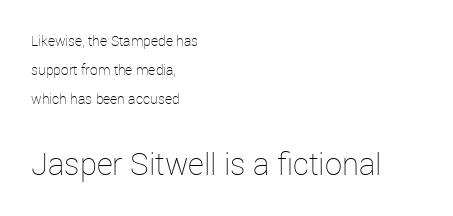
Q: Is the text bold? A: No.
Q: Is the text italic (slanted)? A: No, it is upright.
Q: Is the text underlined? A: No.
Q: How is the paragraph aligned? A: Left-aligned.
Q: Is the spacing between letters normal or unusually wide? A: Normal.
Q: Is the spacing between lines tight, normal or loose? A: Loose.
Q: Which block of text is set in a larger size, the first (top) or the second (bottom)? A: The second (bottom) one.
Q: Width (condensed, normal, or wide)? A: Normal.
Q: Stroke contrast? A: Low.
Q: x-height? A: Medium.
Q: Monospaced? A: No.
